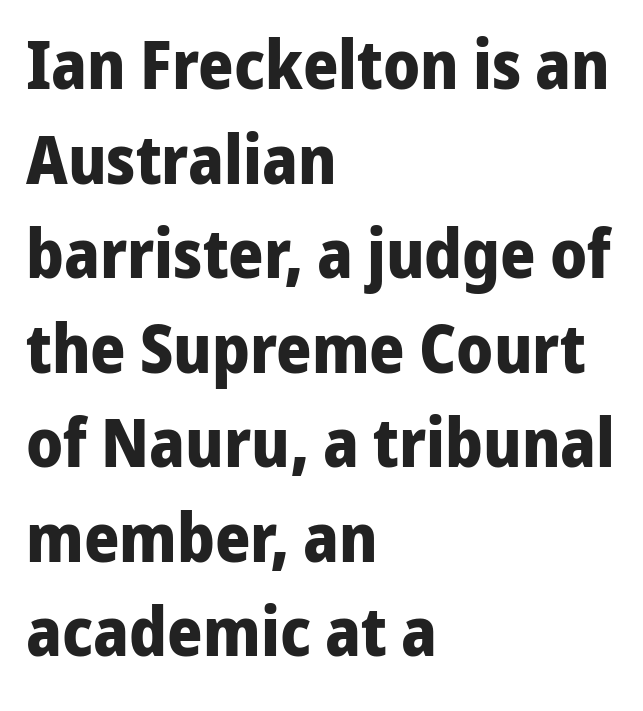
Q: Is the text bold? A: Yes.
Q: Is the text italic (slanted)? A: No, it is upright.
Q: Is the typeface a serif or a sans-serif typeface? A: Sans-serif.
Q: Is the text underlined? A: No.
Q: How is the paragraph aligned? A: Left-aligned.
Q: Is the spacing between letters normal or unusually wide? A: Normal.
Q: Is the spacing between lines tight, normal or loose? A: Normal.
Q: Width (condensed, normal, or wide)? A: Normal.
Q: Stroke contrast? A: Low.
Q: x-height? A: Medium.
Q: Monospaced? A: No.
